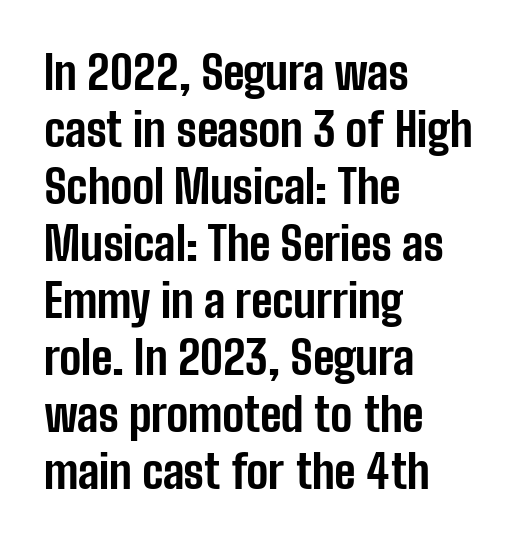
{"serif": "no", "italic": "no", "bold": "yes", "weight": "bold", "width": "condensed", "stroke_contrast": "low", "x_height": "medium", "monospaced": "no", "underline": "no", "align": "left", "line_spacing_ratio": 1.24, "letter_spacing": "normal", "letter_spacing_em": 0.0, "glyph_px": 46}
